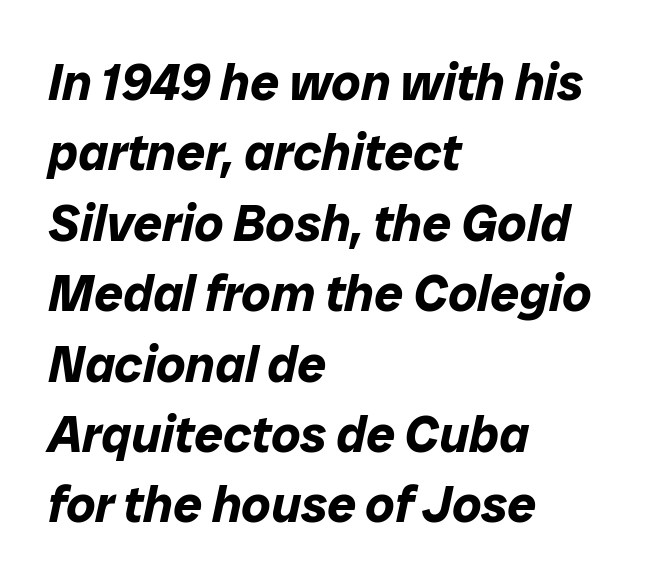
This rendering leaves character spacing at its baseline value. Normally led — the rows are evenly, conventionally spaced. The passage shown leans; its letterforms are oblique. Honestly, there is no underline to notice here at all. The rendering uses natural spacing where letterforms have individual widths. In terms of weight, the rendering is a true, heavy bold.
